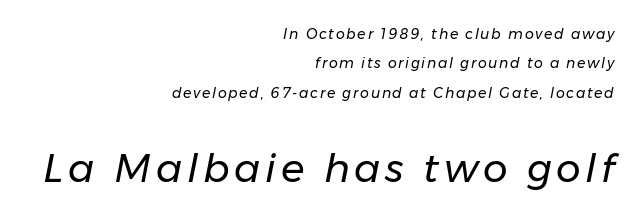
Q: Is the text bold? A: No.
Q: Is the text italic (slanted)? A: Yes, it leans right by about 11 degrees.
Q: Is the text underlined? A: No.
Q: How is the paragraph aligned? A: Right-aligned.
Q: Is the spacing between lines tight, normal or loose? A: Loose.
Q: Which block of text is set in a larger size, the first (top) or the second (bottom)? A: The second (bottom) one.
Q: Width (condensed, normal, or wide)? A: Normal.
Q: Stroke contrast? A: Low.
Q: x-height? A: Medium.
Q: Monospaced? A: No.
